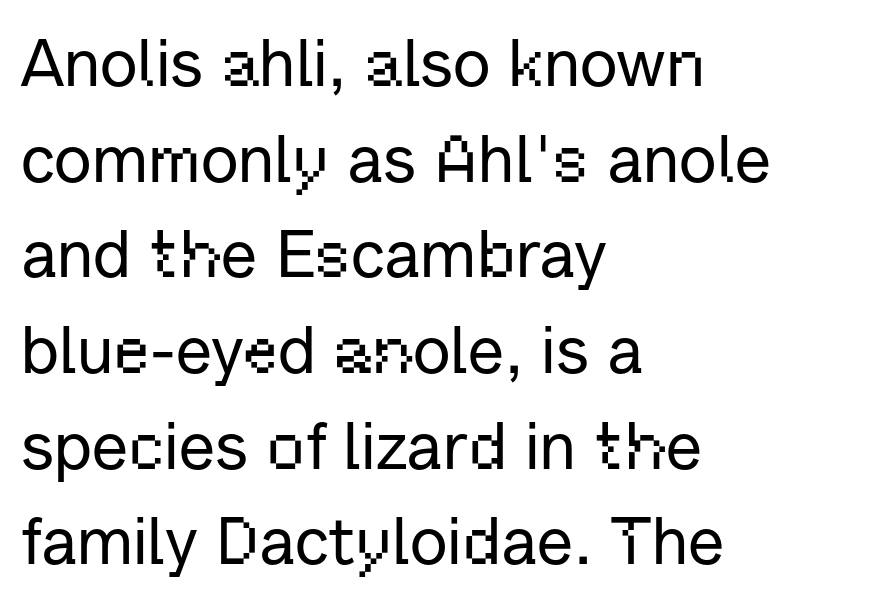
The image shows 66 px sans-serif type, upright; set left-aligned, normal line spacing (1.45x), normal letter spacing, not underlined; low stroke contrast and a medium x-height.
